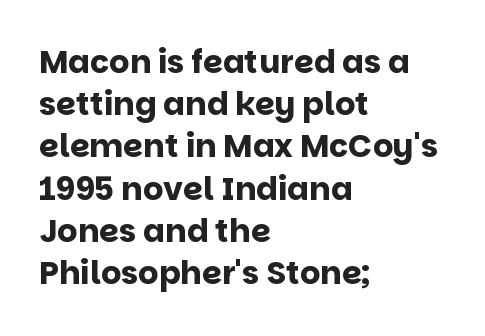
The image shows 32 px bold sans-serif type, upright; set left-aligned, normal line spacing (1.32x), normal letter spacing, not underlined; low stroke contrast and a large x-height.
